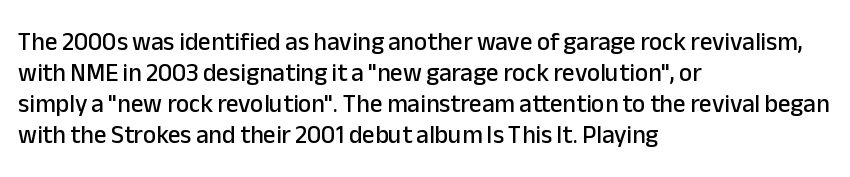
Clear beneath every line of the passage. Is the block centered? No — it sits flush against the left margin. Observe the ordinary spacing: letters are neighbours, not strangers. The letters stand upright; this is a roman face.
